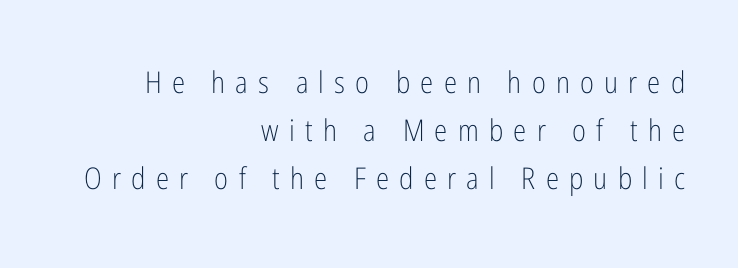
The image shows 30 px light, condensed sans-serif type, upright; set right-aligned, normal line spacing (1.6x), unusually wide letter spacing (+0.34 em), not underlined; low stroke contrast and a medium x-height.
